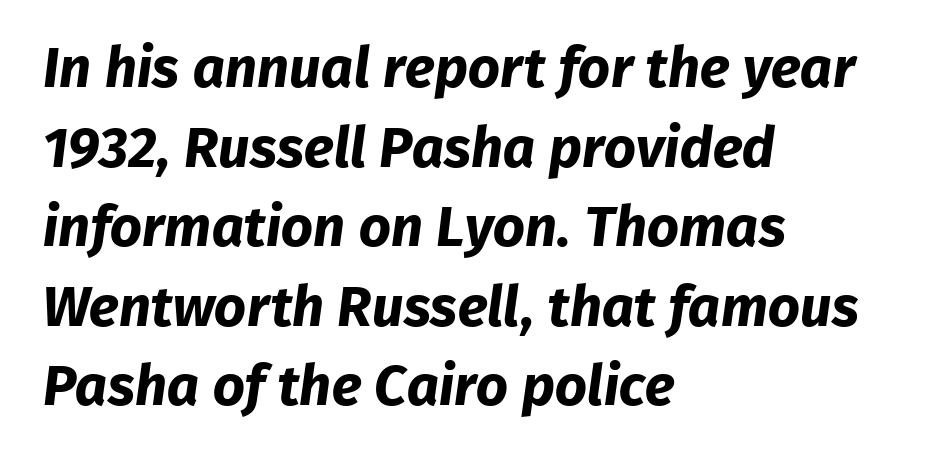
{"serif": "no", "bold": "yes", "weight": "bold", "width": "normal", "stroke_contrast": "low", "x_height": "medium", "monospaced": "no", "underline": "no", "align": "left", "line_spacing": "normal", "line_spacing_ratio": 1.42, "letter_spacing": "normal", "letter_spacing_em": 0.0, "glyph_px": 56}
